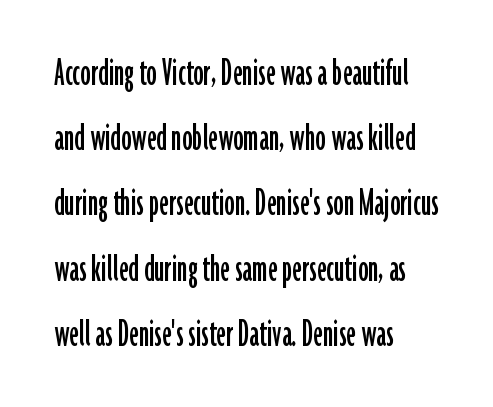
The image shows 41 px condensed sans-serif type, upright; set left-aligned, normal line spacing (1.59x), normal letter spacing, not underlined; low stroke contrast and a medium x-height.
